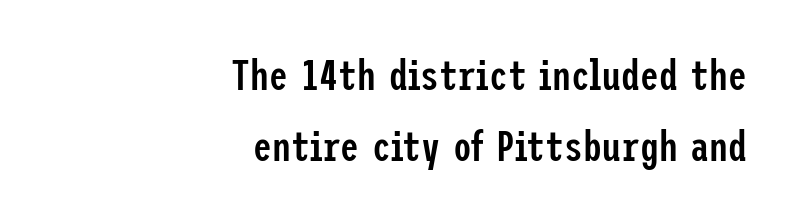
Q: Is the text bold? A: Semi-bold.
Q: Is the text italic (slanted)? A: No, it is upright.
Q: Is the typeface a serif or a sans-serif typeface? A: Sans-serif.
Q: Is the text underlined? A: No.
Q: How is the paragraph aligned? A: Right-aligned.
Q: Is the spacing between letters normal or unusually wide? A: Normal.
Q: Is the spacing between lines tight, normal or loose? A: Normal.
Q: Width (condensed, normal, or wide)? A: Condensed.
Q: Stroke contrast? A: Low.
Q: x-height? A: Medium.
